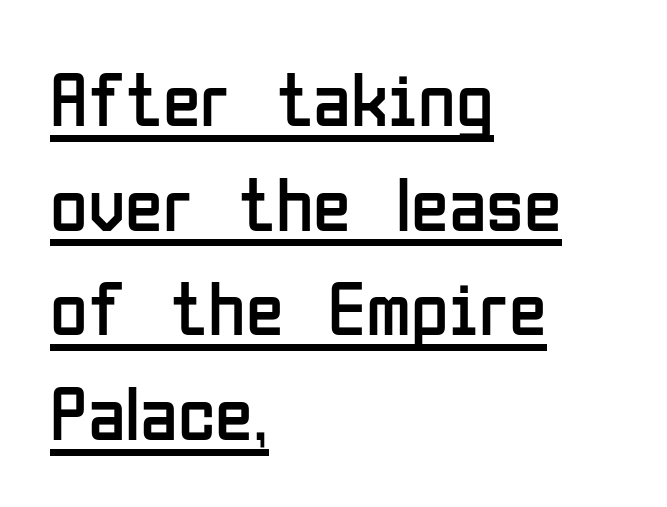
Q: Is the text bold? A: No.
Q: Is the text italic (slanted)? A: No, it is upright.
Q: Is the typeface a serif or a sans-serif typeface? A: Sans-serif.
Q: Is the text underlined? A: Yes.
Q: How is the paragraph aligned? A: Left-aligned.
Q: Is the spacing between letters normal or unusually wide? A: Normal.
Q: Is the spacing between lines tight, normal or loose? A: Normal.
Q: Width (condensed, normal, or wide)? A: Condensed.
Q: Stroke contrast? A: Low.
Q: x-height? A: Medium.
Q: Monospaced? A: No.
